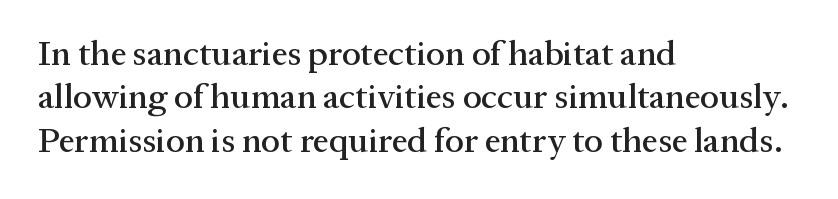
Do the letters lean? They stand straight. The rendering uses natural spacing where letterforms have individual widths. The letters sit at their default tracking, neither squeezed nor spread. Letterform terminals end in serifs throughout the passage. Alignment: flush left. The space directly below the letters is spotless.
